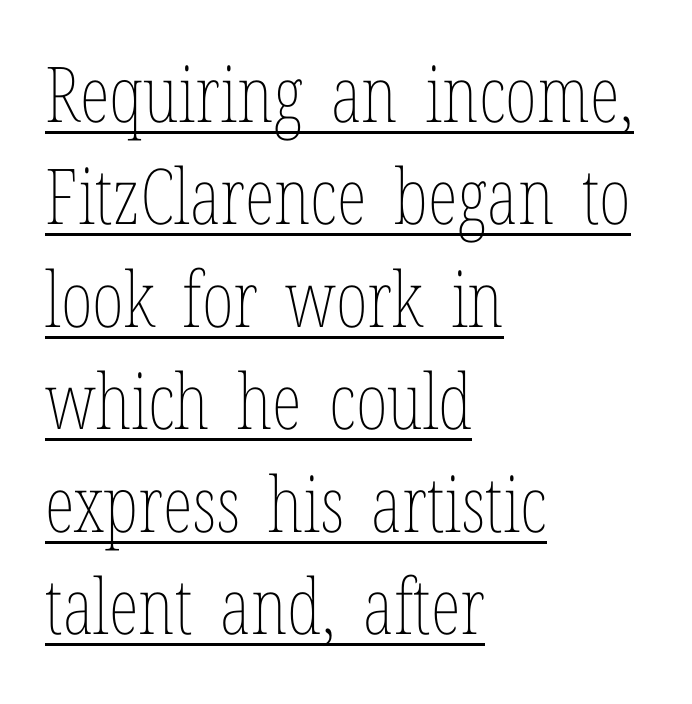
{"italic": "no", "bold": "no", "weight": "thin", "width": "condensed", "stroke_contrast": "low", "x_height": "medium", "monospaced": "no", "underline": "yes", "align": "left", "line_spacing": "normal", "line_spacing_ratio": 1.33, "letter_spacing": "normal", "letter_spacing_em": 0.0, "glyph_px": 77}
